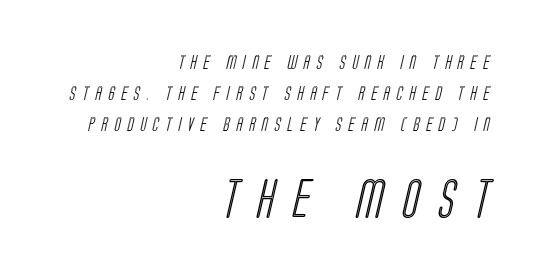
The image shows 39 px condensed type; set right-aligned, loose line spacing (2.2x), unusually wide letter spacing (+0.49 em), not underlined; the second (bottom) block is 2.79x larger; a large x-height.
